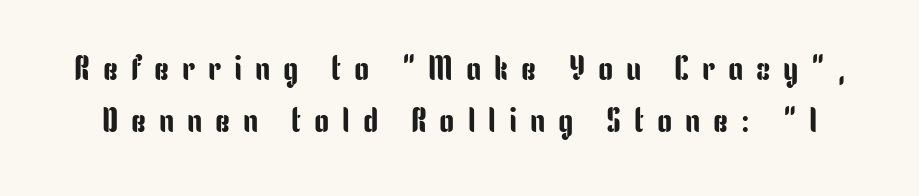
{"serif": "no", "italic": "no", "width": "condensed", "stroke_contrast": "low", "x_height": "medium", "monospaced": "no", "underline": "no", "line_spacing": "normal", "line_spacing_ratio": 1.53, "letter_spacing": "wide", "letter_spacing_em": 0.38, "glyph_px": 34}
